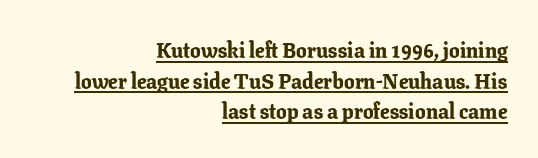
Ascenders rise straight up at ninety degrees. A full-strength bold gives these letters their thick strokes. Each new line begins a customary step beneath the previous one. Short note: letters normally spaced. The paragraph shown leans on its right margin.
